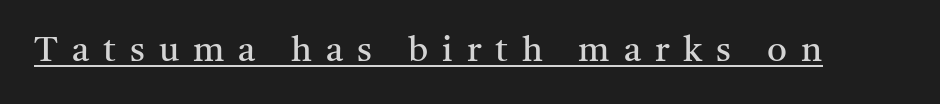
Q: Is the text bold? A: No.
Q: Is the text italic (slanted)? A: No, it is upright.
Q: Is the typeface a serif or a sans-serif typeface? A: Serif.
Q: Is the text underlined? A: Yes.
Q: Is the spacing between letters normal or unusually wide? A: Unusually wide.
Q: Width (condensed, normal, or wide)? A: Normal.
Q: Stroke contrast? A: Medium.
Q: x-height? A: Medium.
Q: Monospaced? A: No.
